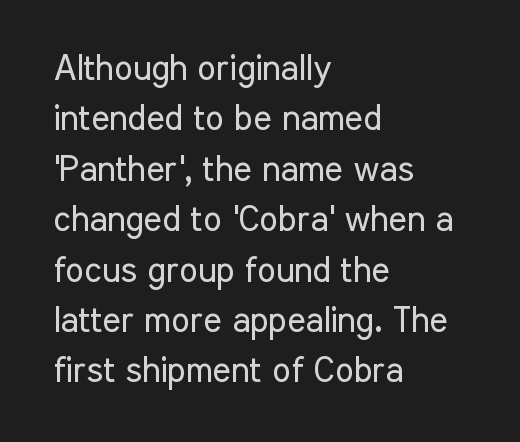
The image shows 35 px regular-weight, condensed sans-serif type, upright; set left-aligned, normal line spacing (1.44x), normal letter spacing, not underlined; low stroke contrast and a medium x-height.
